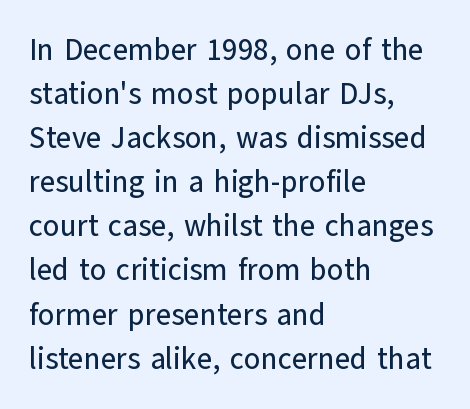
{"serif": "no", "italic": "no", "width": "normal", "stroke_contrast": "low", "x_height": "medium", "monospaced": "no", "underline": "no", "align": "left", "line_spacing": "normal", "line_spacing_ratio": 1.47, "letter_spacing": "normal", "letter_spacing_em": 0.0, "glyph_px": 30}
